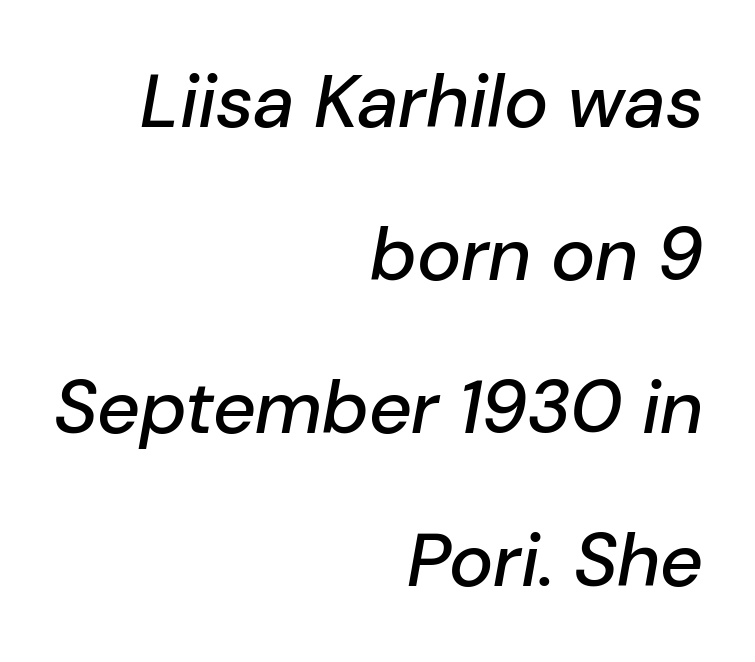
The image shows 75 px text type, italic (leaning right); set right-aligned, loose line spacing (2.04x), normal letter spacing, not underlined; low stroke contrast and a medium x-height.
